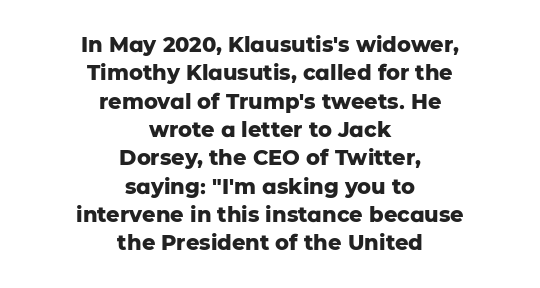
Q: Is the text bold? A: Yes.
Q: Is the text italic (slanted)? A: No, it is upright.
Q: Is the text underlined? A: No.
Q: How is the paragraph aligned? A: Centered.
Q: Is the spacing between letters normal or unusually wide? A: Normal.
Q: Is the spacing between lines tight, normal or loose? A: Normal.
